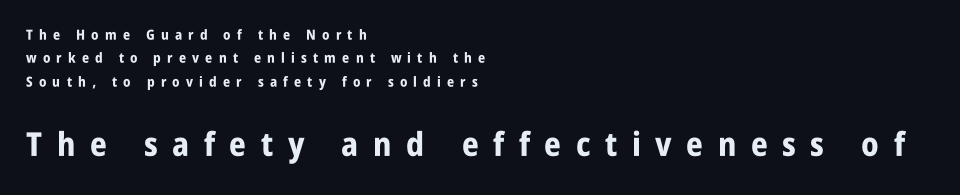
Note: no serifs on the glyphs. Each letter keeps its own natural width here, so spacing adapts to shape. The space between consecutive lines is moderate. This rendering uses left alignment, leaving the right contour irregular.
